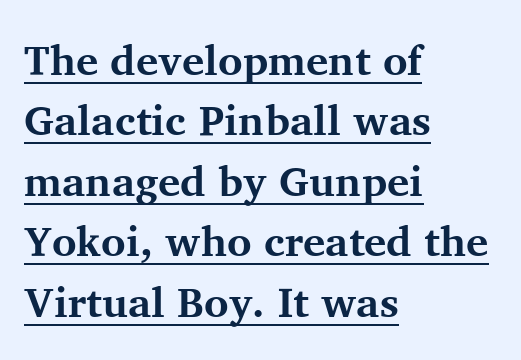
The image shows 42 px bold serif type, upright; set left-aligned, normal line spacing (1.44x), normal letter spacing, underlined; medium stroke contrast and a medium x-height.
